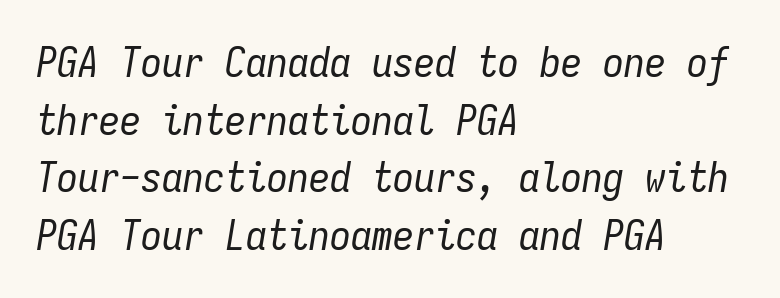
Q: Is the text bold? A: No.
Q: Is the text italic (slanted)? A: Yes, it leans right by about 9 degrees.
Q: Is the text underlined? A: No.
Q: How is the paragraph aligned? A: Left-aligned.
Q: Is the spacing between letters normal or unusually wide? A: Normal.
Q: Is the spacing between lines tight, normal or loose? A: Normal.
Q: Width (condensed, normal, or wide)? A: Condensed.
Q: Stroke contrast? A: Low.
Q: x-height? A: Medium.
Q: Monospaced? A: Yes.
